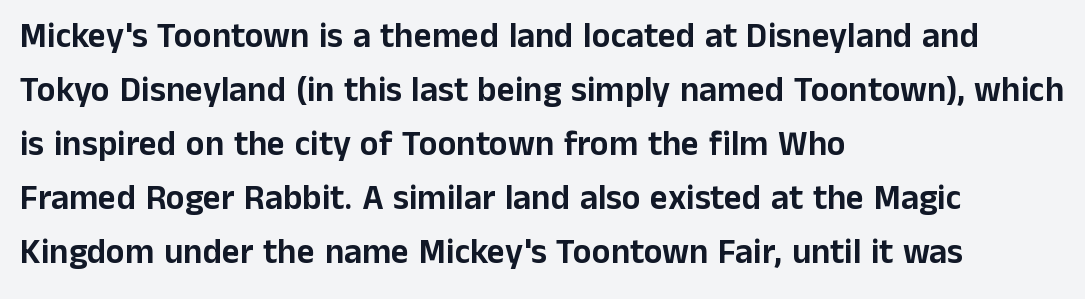
Compared with typical paragraphs, the rows here are spaced about the same. Beneath every word, the page is bare. I'd call this a sans setting — the letters go barefoot. In terms of posture, this sample is upright. Varying glyph widths throughout — classic text-font behaviour.
